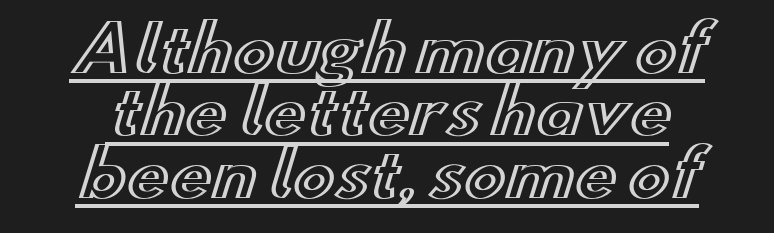
Q: Is the text italic (slanted)? A: Yes.
Q: Is the text underlined? A: Yes.
Q: Is the spacing between letters normal or unusually wide? A: Normal.
Q: Is the spacing between lines tight, normal or loose? A: Tight.
Q: Width (condensed, normal, or wide)? A: Wide.
Q: x-height? A: Small.
Q: Monospaced? A: No.
